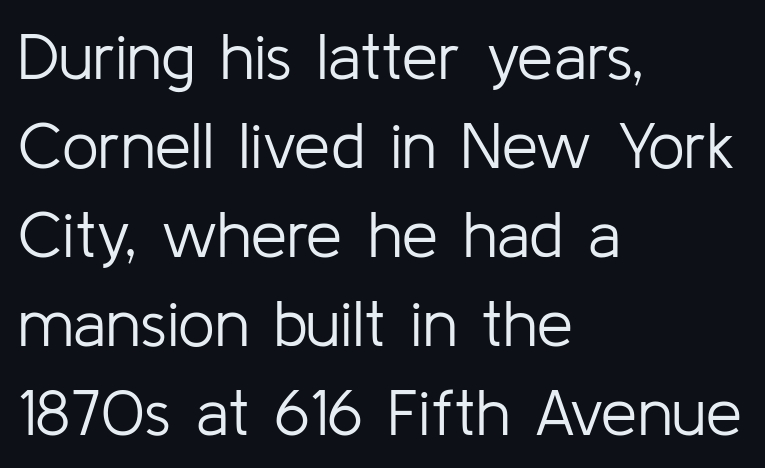
The image shows 65 px light sans-serif type, upright; set left-aligned, normal line spacing (1.37x), normal letter spacing, not underlined; low stroke contrast and a medium x-height.
